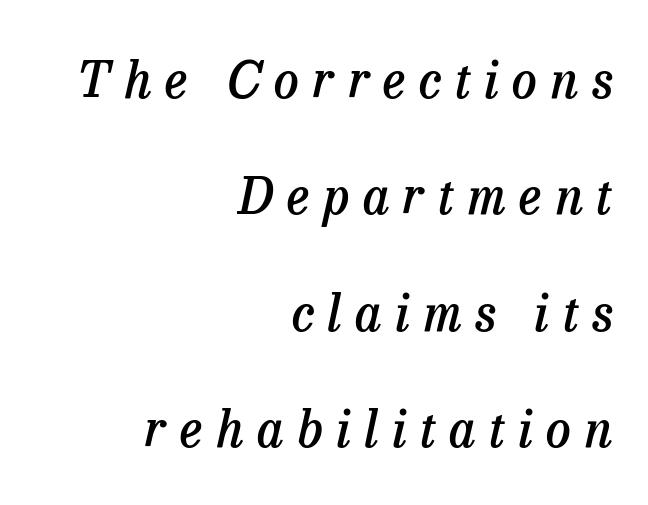
Q: Is the text bold? A: Semi-bold.
Q: Is the text italic (slanted)? A: Yes, it leans right by about 13 degrees.
Q: Is the typeface a serif or a sans-serif typeface? A: Serif.
Q: Is the text underlined? A: No.
Q: How is the paragraph aligned? A: Right-aligned.
Q: Is the spacing between letters normal or unusually wide? A: Unusually wide.
Q: Is the spacing between lines tight, normal or loose? A: Loose.
Q: Width (condensed, normal, or wide)? A: Normal.
Q: Stroke contrast? A: Low.
Q: x-height? A: Medium.
Q: Monospaced? A: No.
